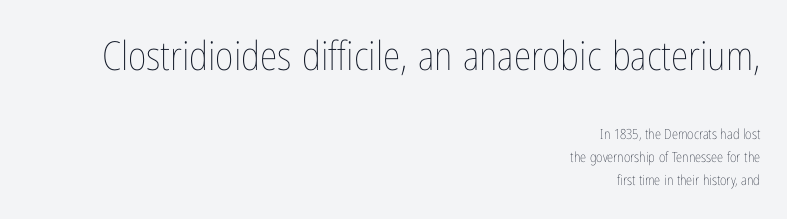
Q: Is the text bold? A: No.
Q: Is the text italic (slanted)? A: No, it is upright.
Q: Is the text underlined? A: No.
Q: How is the paragraph aligned? A: Right-aligned.
Q: Is the spacing between letters normal or unusually wide? A: Normal.
Q: Is the spacing between lines tight, normal or loose? A: Normal.
Q: Which block of text is set in a larger size, the first (top) or the second (bottom)? A: The first (top) one.
Q: Width (condensed, normal, or wide)? A: Condensed.
Q: Stroke contrast? A: Low.
Q: x-height? A: Medium.
Q: Monospaced? A: No.
